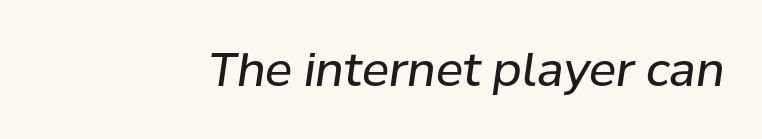
{"italic": "yes", "lean": "right", "slant_degrees": 8, "bold": "no", "weight": "regular", "width": "normal", "stroke_contrast": "low", "x_height": "medium", "monospaced": "no", "underline": "no", "letter_spacing": "normal", "letter_spacing_em": 0.0, "glyph_px": 46}
